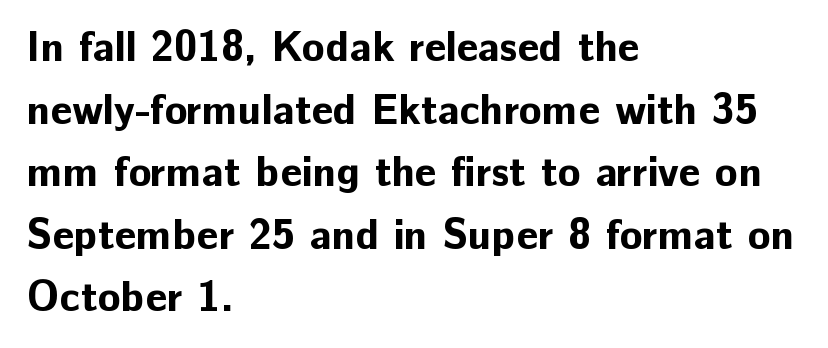
The lines in this sample share a left origin and differ only in where they stop. Check the space under the baseline: it is left empty. Is the letter spacing exaggerated? No — it looks like the ordinary default. The characters display no serif detailing; their extremities are plain. The block of text has a typical density, with ordinary space between rows.
